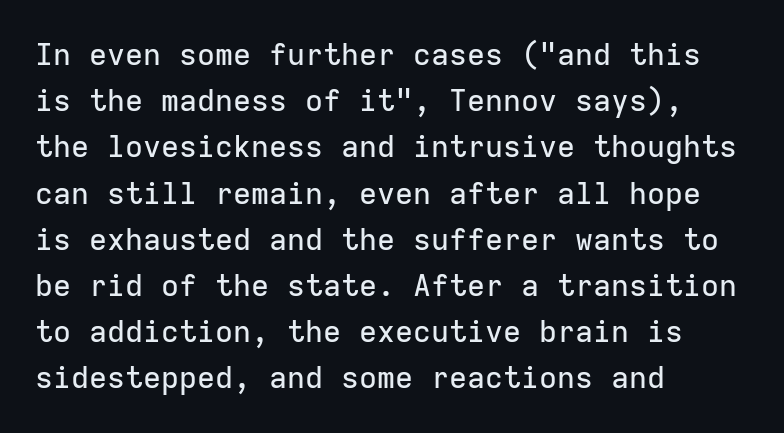
Characters follow at the spacing the type designer built in. Note: no serifs on the glyphs. Compared with typical paragraphs, the rows here are spaced about the same. Here the designer chose a console-style face with uniform glyph widths. This sample uses an upright cut, with every glyph sitting square on the baseline. The space directly below the letters is spotless.
